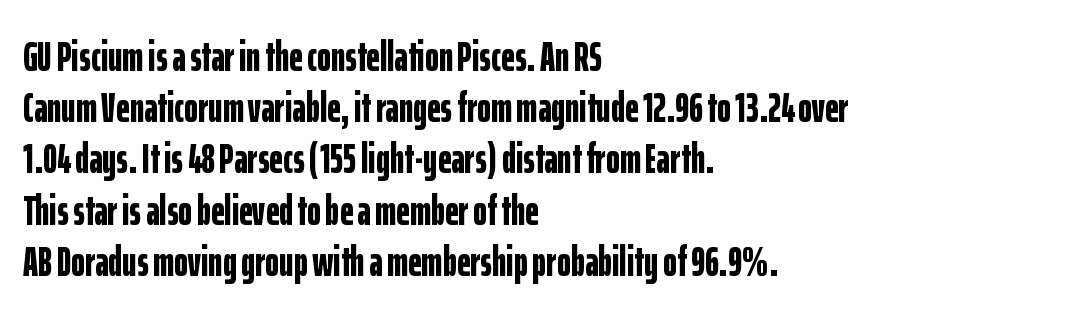
Q: Is the text bold? A: Yes.
Q: Is the text italic (slanted)? A: No, it is upright.
Q: Is the typeface a serif or a sans-serif typeface? A: Sans-serif.
Q: Is the text underlined? A: No.
Q: How is the paragraph aligned? A: Left-aligned.
Q: Is the spacing between letters normal or unusually wide? A: Normal.
Q: Width (condensed, normal, or wide)? A: Condensed.
Q: Stroke contrast? A: Low.
Q: x-height? A: Medium.
Q: Monospaced? A: No.
